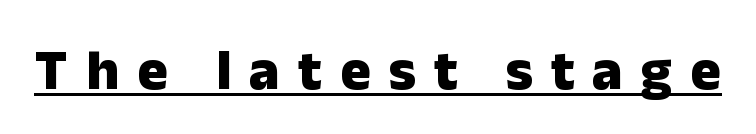
Is this a fixed-width face? No — the glyphs have proportional, varying widths. Heavy-handed strokes throughout: this text is bold. What stands out about the letter spacing? Its width — letters are far apart. In terms of posture, this sample is upright. What decoration does the sample have? An underline.
